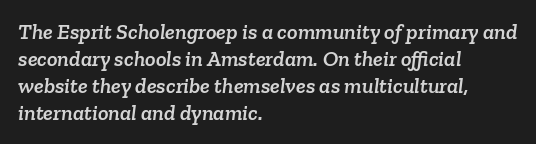
The image shows 22 px text type; set left-aligned, line spacing 1.22x, normal letter spacing, not underlined.
